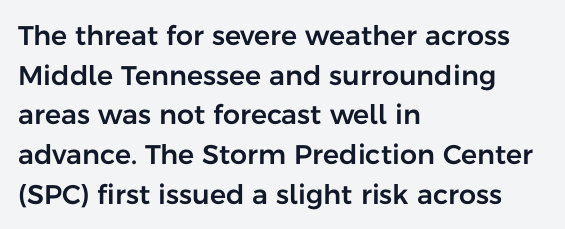
The image shows 27 px text type, upright; set left-aligned, normal line spacing (1.47x), normal letter spacing, not underlined.
